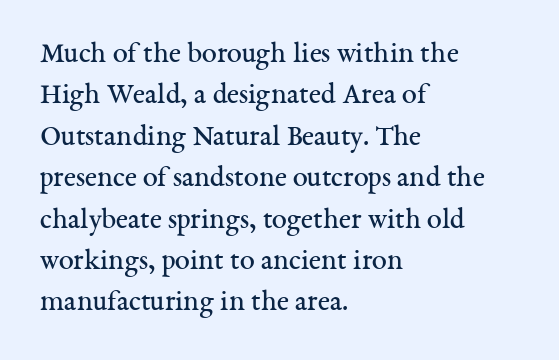
The passage shown is not underscored anywhere. The letters stand straight up with perfectly vertical stems. The setting favours the left margin, as ordinary paragraphs usually do. The letters advance in unequal steps, a hallmark of proportional type.
